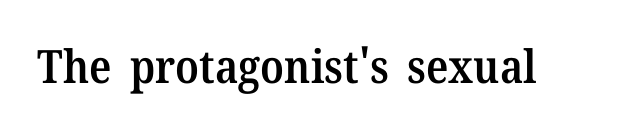
The image shows 46 px semibold serif type, upright; set normal letter spacing, not underlined; medium stroke contrast and a medium x-height.
